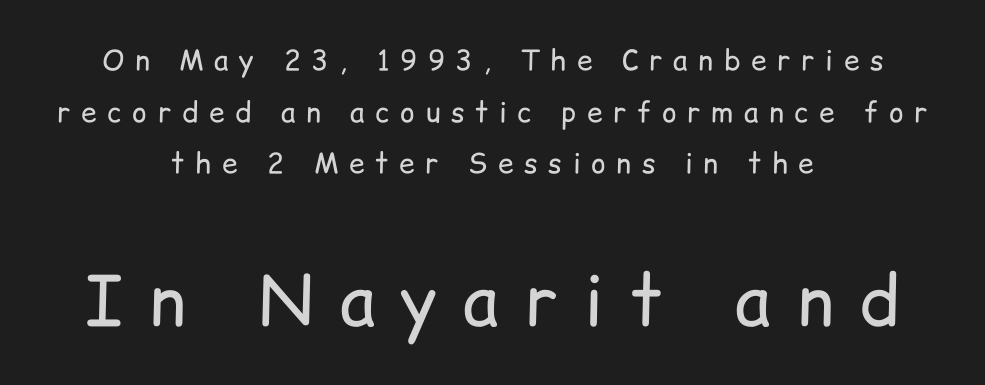
The image shows 69 px regular-weight sans-serif type, upright; set centered, line spacing 1.84x, unusually wide letter spacing (+0.38 em), not underlined; the second (bottom) block is 2.46x larger; low stroke contrast and a medium x-height.
